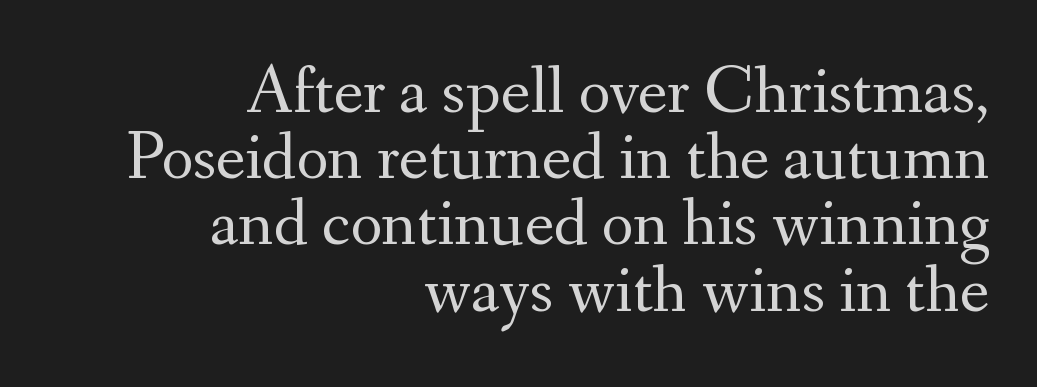
The image shows 69 px regular-weight serif type, upright; set right-aligned, tight line spacing (0.96x), normal letter spacing, not underlined; medium stroke contrast and a small x-height.
